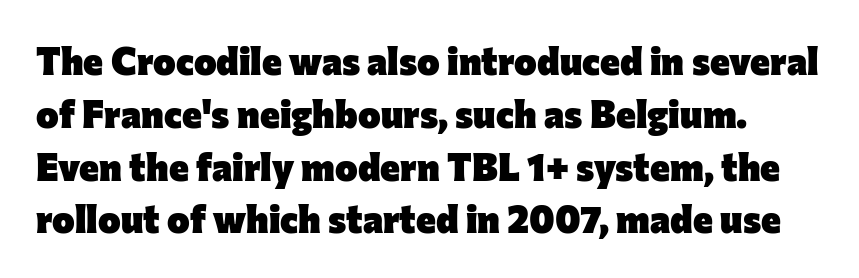
{"serif": "no", "italic": "no", "bold": "yes", "weight": "heavy", "width": "normal", "stroke_contrast": "low", "x_height": "medium", "monospaced": "no", "underline": "no", "line_spacing": "normal", "line_spacing_ratio": 1.39, "letter_spacing": "normal", "letter_spacing_em": 0.0, "glyph_px": 38}
